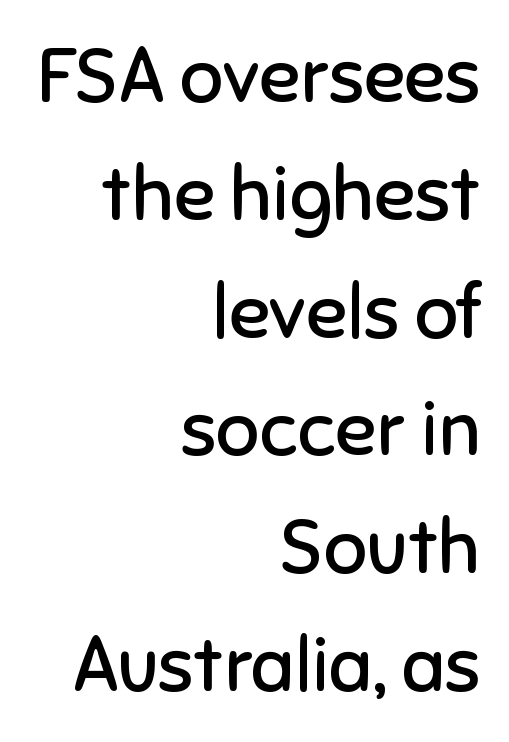
Q: Is the text bold? A: No.
Q: Is the text italic (slanted)? A: No, it is upright.
Q: Is the typeface a serif or a sans-serif typeface? A: Sans-serif.
Q: Is the text underlined? A: No.
Q: How is the paragraph aligned? A: Right-aligned.
Q: Is the spacing between letters normal or unusually wide? A: Normal.
Q: Is the spacing between lines tight, normal or loose? A: Normal.
Q: Width (condensed, normal, or wide)? A: Normal.
Q: Stroke contrast? A: Low.
Q: x-height? A: Medium.
Q: Monospaced? A: No.
